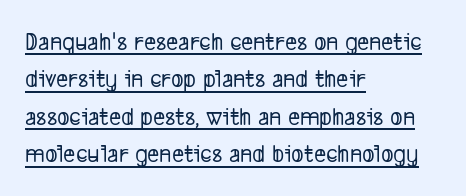
Q: Is the text underlined? A: Yes.
Q: How is the paragraph aligned? A: Left-aligned.
Q: Is the spacing between letters normal or unusually wide? A: Normal.
Q: Is the spacing between lines tight, normal or loose? A: Normal.
